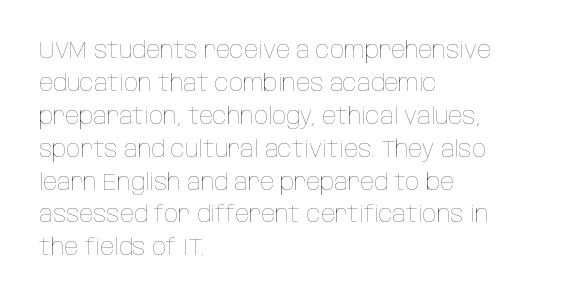
{"italic": "no", "bold": "no", "underline": "no", "align": "left", "line_spacing": "normal", "line_spacing_ratio": 1.43, "letter_spacing": "normal", "letter_spacing_em": 0.0, "glyph_px": 23}
